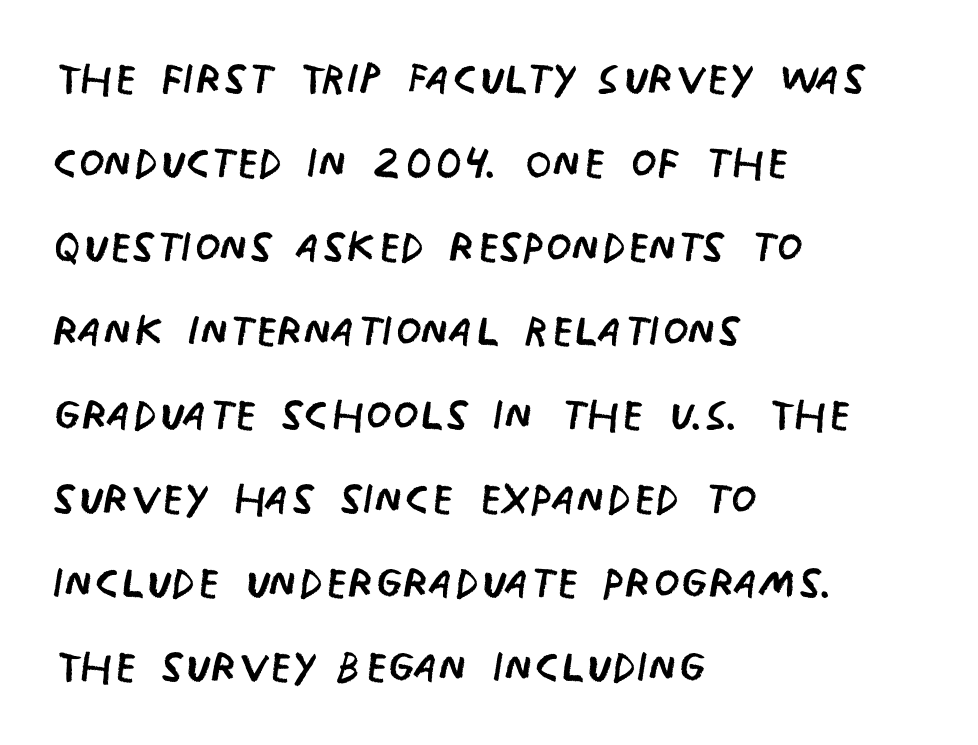
Q: Is the text bold? A: No.
Q: Is the typeface a serif or a sans-serif typeface? A: Sans-serif.
Q: Is the text underlined? A: No.
Q: How is the paragraph aligned? A: Left-aligned.
Q: Is the spacing between letters normal or unusually wide? A: Normal.
Q: Is the spacing between lines tight, normal or loose? A: Normal.
Q: Width (condensed, normal, or wide)? A: Condensed.
Q: Stroke contrast? A: Low.
Q: x-height? A: Large.
Q: Monospaced? A: No.
